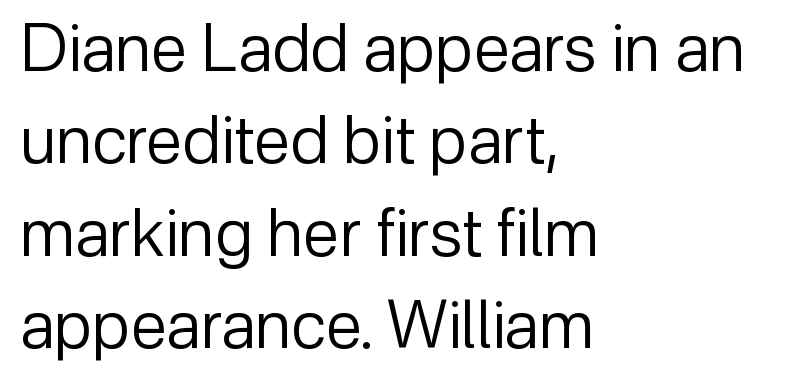
{"serif": "no", "italic": "no", "bold": "no", "weight": "regular", "width": "normal", "stroke_contrast": "low", "x_height": "medium", "monospaced": "no", "underline": "no", "align": "left", "line_spacing": "normal", "line_spacing_ratio": 1.4, "letter_spacing": "normal", "letter_spacing_em": 0.0, "glyph_px": 66}
